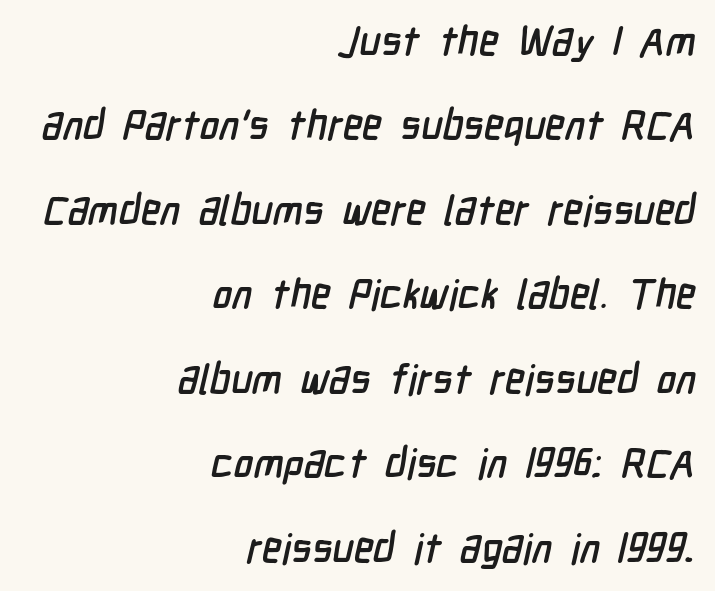
{"serif": "no", "width": "condensed", "stroke_contrast": "low", "x_height": "medium", "monospaced": "no", "underline": "no", "align": "right", "line_spacing": "loose", "line_spacing_ratio": 2.06, "letter_spacing": "normal", "letter_spacing_em": 0.0, "glyph_px": 41}
